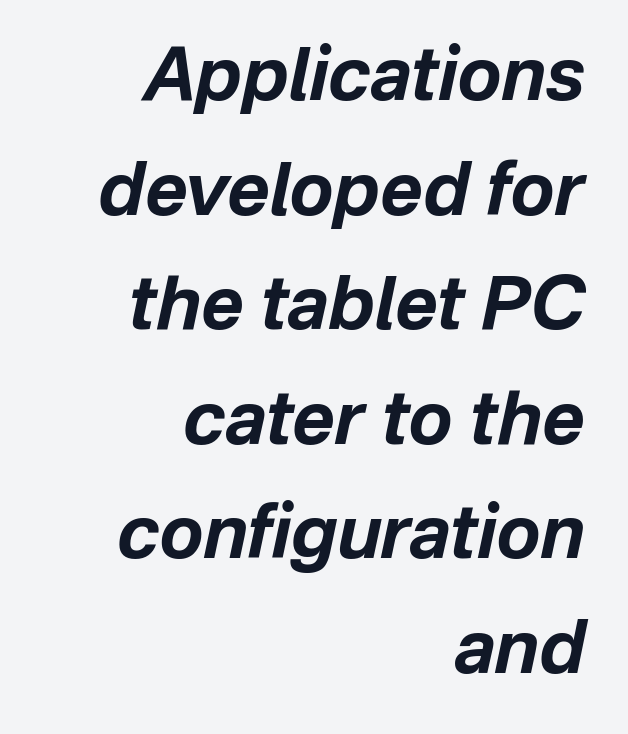
What's the leading like? Ordinary, nothing unusual. Weight check: bold — yes, fully. Leftover space on each line is placed entirely before the opening word. An italicized treatment has been applied to the whole sample. Do the characters align in a grid? No, the font is proportional. Students, note that the glyphs here touch the page at normal intervals.
